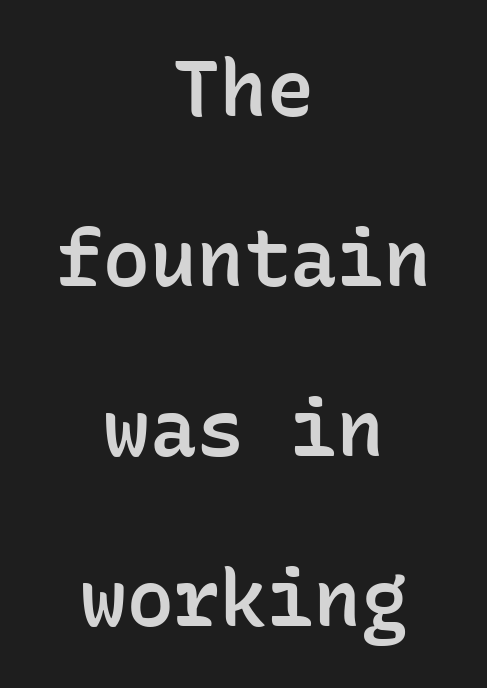
{"serif": "no", "italic": "no", "bold": "semi", "weight": "semibold", "width": "normal", "stroke_contrast": "low", "x_height": "medium", "monospaced": "yes", "underline": "no", "align": "center", "line_spacing": "loose", "line_spacing_ratio": 2.18, "letter_spacing": "normal", "letter_spacing_em": 0.0, "glyph_px": 78}
